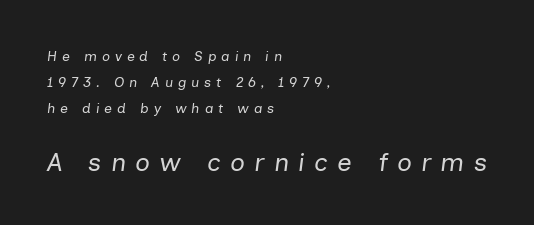
Q: Is the text bold? A: No.
Q: Is the text italic (slanted)? A: Yes, it leans right by about 7 degrees.
Q: Is the text underlined? A: No.
Q: How is the paragraph aligned? A: Left-aligned.
Q: Is the spacing between letters normal or unusually wide? A: Unusually wide.
Q: Which block of text is set in a larger size, the first (top) or the second (bottom)? A: The second (bottom) one.
